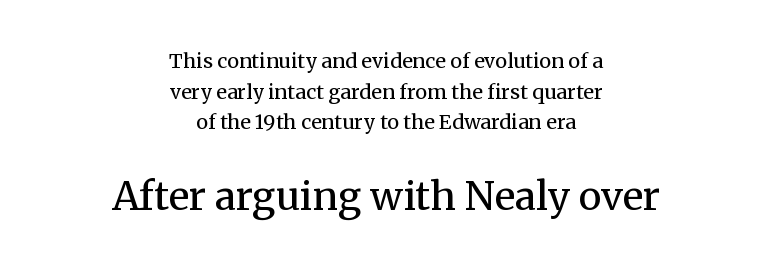
Horizontal bands of white between lines are of average thickness. Just letters on the line, the space beneath them empty. The rendering uses natural spacing where letterforms have individual widths. Classification — serif. The more generous point size was reserved for the lower chunk. Upright lettering throughout.
